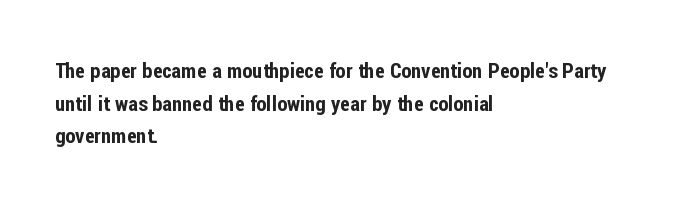
The image shows 21 px text type, upright; set left-aligned, normal line spacing (1.55x), normal letter spacing, not underlined.
